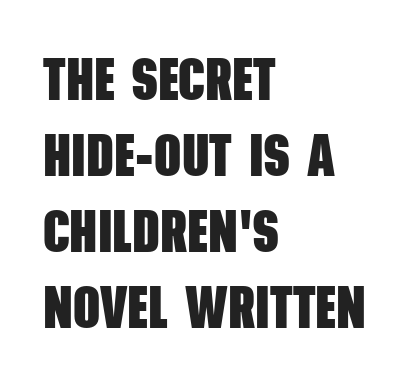
I'd call this a sans setting — the letters go barefoot. Does extra space separate the letters? No, they use regular spacing. Notice how descenders clear the ascenders below comfortably — that's standard leading. The baseline area is clear. The ragged edge is on the right, which tells us the setting is flush left. Do the characters align in a grid? No, the font is proportional.
